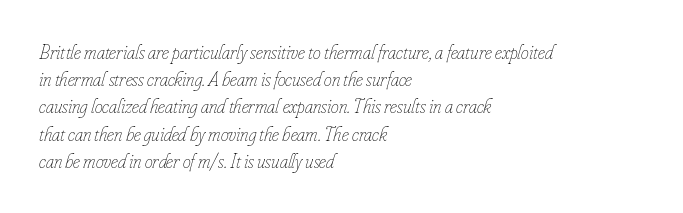
Q: Is the text bold? A: No.
Q: Is the text italic (slanted)? A: Yes, it leans right by about 16 degrees.
Q: Is the text underlined? A: No.
Q: How is the paragraph aligned? A: Left-aligned.
Q: Is the spacing between letters normal or unusually wide? A: Normal.
Q: Is the spacing between lines tight, normal or loose? A: Normal.
